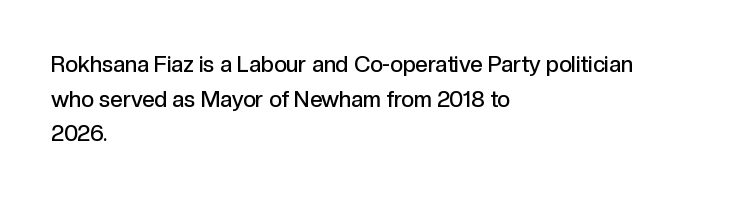
Q: Is the text bold? A: Semi-bold.
Q: Is the text italic (slanted)? A: No, it is upright.
Q: Is the text underlined? A: No.
Q: How is the paragraph aligned? A: Left-aligned.
Q: Is the spacing between letters normal or unusually wide? A: Normal.
Q: Is the spacing between lines tight, normal or loose? A: Normal.
